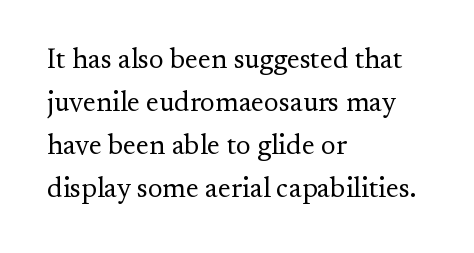
{"serif": "yes", "italic": "no", "bold": "no", "weight": "regular", "width": "normal", "stroke_contrast": "medium", "x_height": "small", "monospaced": "no", "underline": "no", "align": "left", "line_spacing": "normal", "line_spacing_ratio": 1.54, "letter_spacing": "normal", "letter_spacing_em": 0.0, "glyph_px": 28}
